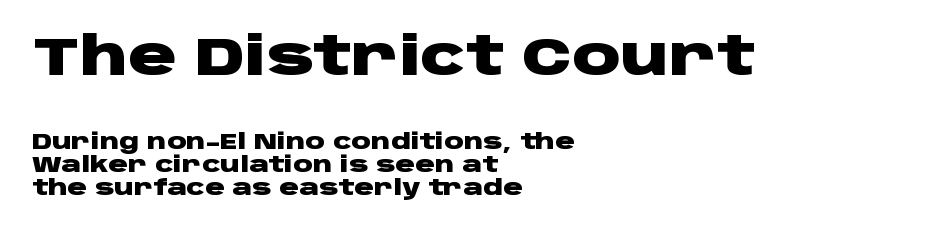
{"serif": "no", "italic": "no", "bold": "yes", "weight": "heavy", "width": "wide", "stroke_contrast": "low", "x_height": "large", "monospaced": "no", "underline": "no", "align": "left", "line_spacing": "tight", "line_spacing_ratio": 1.04, "letter_spacing": "normal", "letter_spacing_em": 0.0, "larger_block": "first", "size_ratio": 2.45, "glyph_px": 54}
